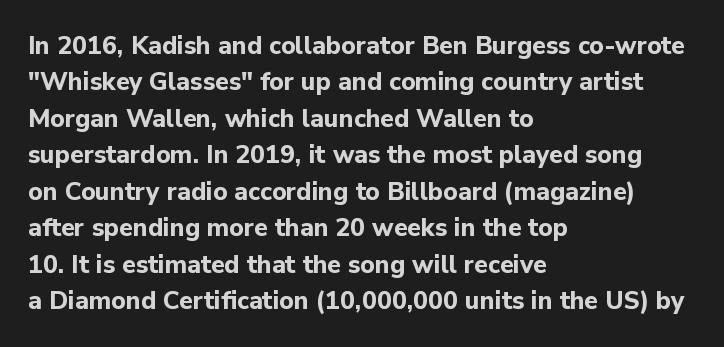
{"italic": "no", "bold": "yes", "underline": "no", "align": "left", "line_spacing": "normal", "line_spacing_ratio": 1.46, "letter_spacing": "normal", "letter_spacing_em": 0.0, "glyph_px": 25}
